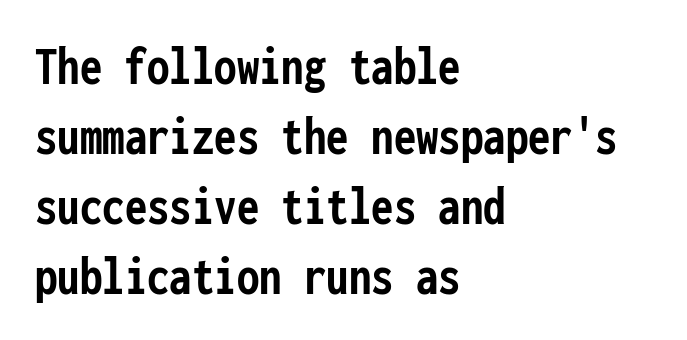
Q: Is the text bold? A: Yes.
Q: Is the text italic (slanted)? A: No, it is upright.
Q: Is the typeface a serif or a sans-serif typeface? A: Sans-serif.
Q: Is the text underlined? A: No.
Q: How is the paragraph aligned? A: Left-aligned.
Q: Is the spacing between letters normal or unusually wide? A: Normal.
Q: Is the spacing between lines tight, normal or loose? A: Normal.
Q: Width (condensed, normal, or wide)? A: Condensed.
Q: Stroke contrast? A: Low.
Q: x-height? A: Medium.
Q: Monospaced? A: Yes.
